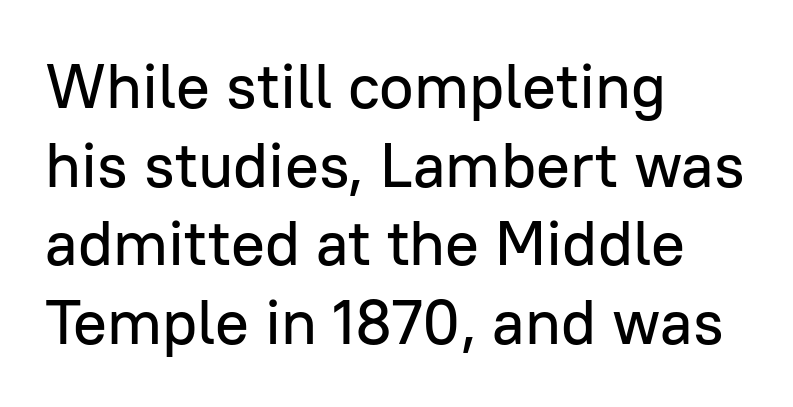
The area under the type is left untouched. The designer went with a sans here, leaving each stem footless. This is roman type, the default non-slanted kind. You could not count columns in this text — the font is proportionally spaced. Visually the block forms a straight wall on the left and a jagged coastline on the right. The vertical gap from one line to the next is medium.
